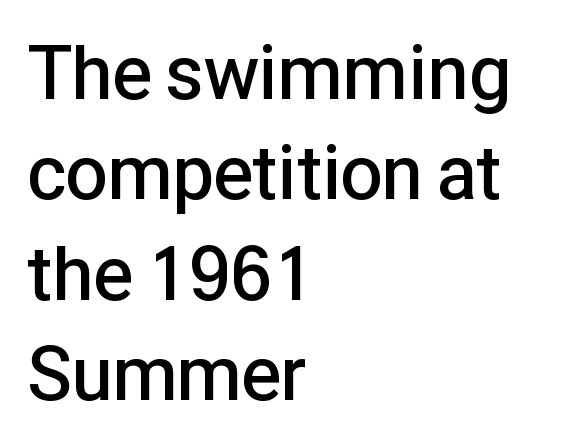
Q: Is the text bold? A: Semi-bold.
Q: Is the text italic (slanted)? A: No, it is upright.
Q: Is the typeface a serif or a sans-serif typeface? A: Sans-serif.
Q: Is the text underlined? A: No.
Q: How is the paragraph aligned? A: Left-aligned.
Q: Is the spacing between letters normal or unusually wide? A: Normal.
Q: Is the spacing between lines tight, normal or loose? A: Normal.
Q: Width (condensed, normal, or wide)? A: Normal.
Q: Stroke contrast? A: Low.
Q: x-height? A: Medium.
Q: Monospaced? A: No.
